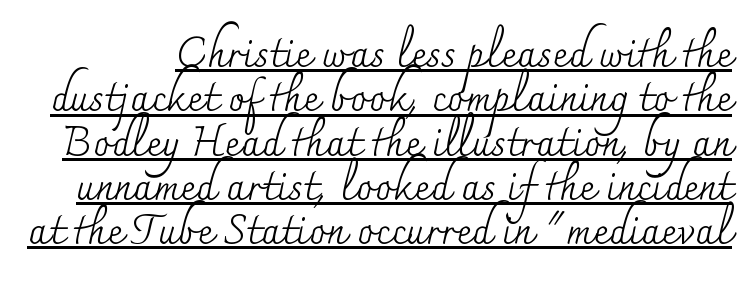
The image shows 41 px regular-weight serif type; set tight line spacing (1.08x), normal letter spacing, underlined; medium stroke contrast and a small x-height.
